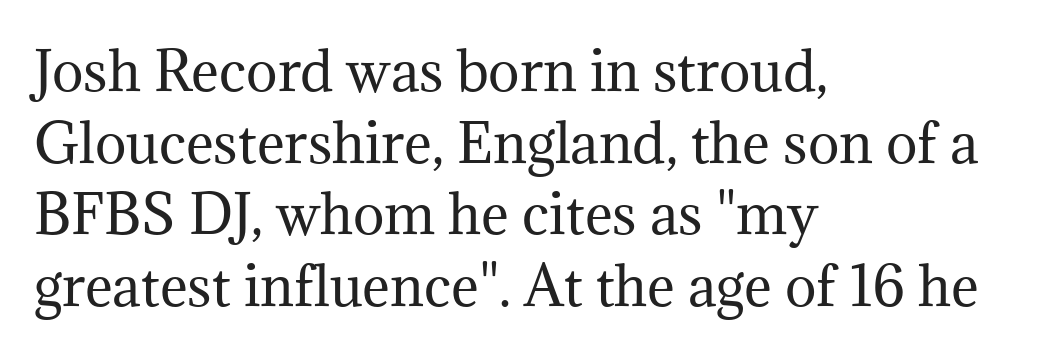
Q: Is the text bold? A: No.
Q: Is the text italic (slanted)? A: No, it is upright.
Q: Is the typeface a serif or a sans-serif typeface? A: Serif.
Q: Is the text underlined? A: No.
Q: How is the paragraph aligned? A: Left-aligned.
Q: Is the spacing between letters normal or unusually wide? A: Normal.
Q: Is the spacing between lines tight, normal or loose? A: Normal.
Q: Width (condensed, normal, or wide)? A: Normal.
Q: Stroke contrast? A: Medium.
Q: x-height? A: Medium.
Q: Monospaced? A: No.
